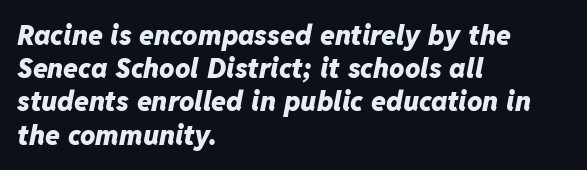
{"italic": "yes", "lean": "right", "slant_degrees": 11, "bold": "yes", "underline": "no", "align": "left", "line_spacing_ratio": 1.23, "letter_spacing": "normal", "letter_spacing_em": 0.0, "glyph_px": 27}
